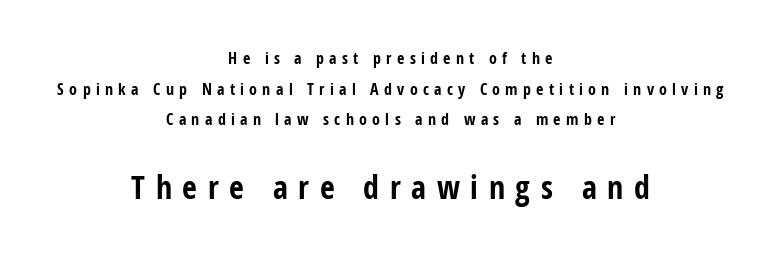
Q: Is the text bold? A: Yes.
Q: Is the text italic (slanted)? A: No, it is upright.
Q: Is the typeface a serif or a sans-serif typeface? A: Sans-serif.
Q: Is the text underlined? A: No.
Q: How is the paragraph aligned? A: Centered.
Q: Is the spacing between letters normal or unusually wide? A: Unusually wide.
Q: Is the spacing between lines tight, normal or loose? A: Loose.
Q: Which block of text is set in a larger size, the first (top) or the second (bottom)? A: The second (bottom) one.
Q: Width (condensed, normal, or wide)? A: Condensed.
Q: Stroke contrast? A: Low.
Q: x-height? A: Medium.
Q: Monospaced? A: No.
